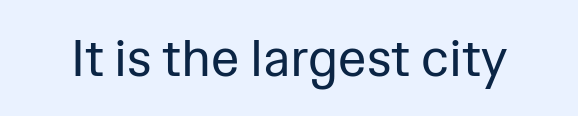
Q: Is the text bold? A: No.
Q: Is the text italic (slanted)? A: No, it is upright.
Q: Is the typeface a serif or a sans-serif typeface? A: Sans-serif.
Q: Is the text underlined? A: No.
Q: Is the spacing between letters normal or unusually wide? A: Normal.
Q: Width (condensed, normal, or wide)? A: Normal.
Q: Stroke contrast? A: Low.
Q: x-height? A: Medium.
Q: Monospaced? A: No.
